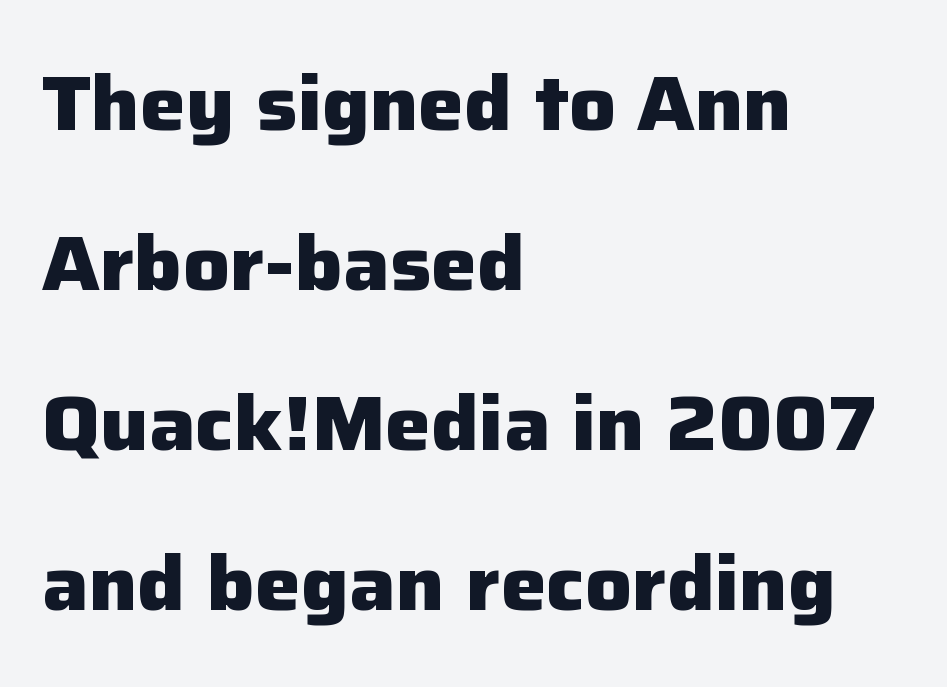
Vertically, the passage feels expansive, rows floating well apart. All the whitespace from short lines collects on the right. Is there any slant? The stems are plumb. Each letter keeps its own natural width here, so spacing adapts to shape. Quick note: underline off. I'd describe the lettering as bold — thick and assertive.
